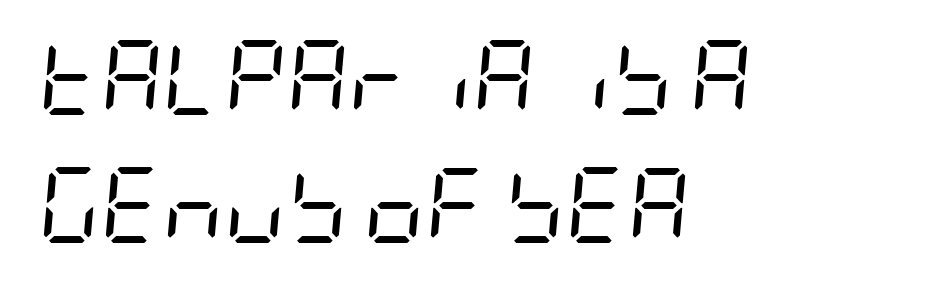
Q: Is the text bold? A: No.
Q: Is the text italic (slanted)? A: Yes, it leans right by about 5 degrees.
Q: Is the text underlined? A: No.
Q: How is the paragraph aligned? A: Left-aligned.
Q: Is the spacing between letters normal or unusually wide? A: Normal.
Q: Is the spacing between lines tight, normal or loose? A: Normal.
Q: Width (condensed, normal, or wide)? A: Condensed.
Q: Stroke contrast? A: Low.
Q: x-height? A: Large.
